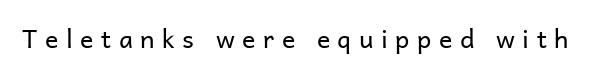
The image shows 25 px text type, upright; set unusually wide letter spacing (+0.3 em), not underlined.
